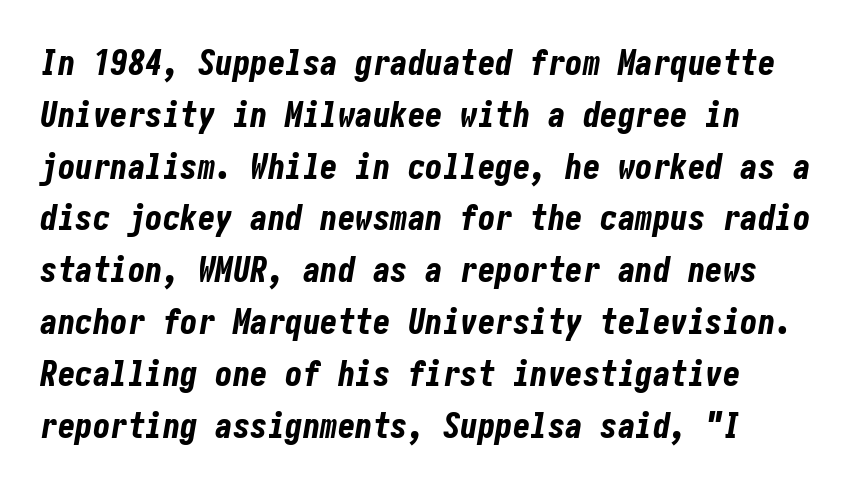
The image shows 35 px bold, condensed type, italic (leaning right); set left-aligned, normal line spacing (1.48x), normal letter spacing, not underlined; low stroke contrast and a medium x-height.
